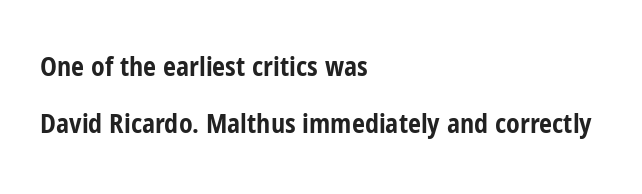
The image shows 26 px bold type, upright; set left-aligned, loose line spacing (2.21x), normal letter spacing, not underlined.
